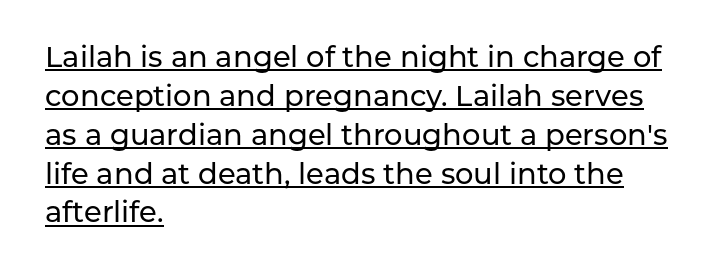
{"serif": "no", "italic": "no", "width": "normal", "stroke_contrast": "low", "x_height": "medium", "monospaced": "no", "underline": "yes", "align": "left", "line_spacing": "normal", "line_spacing_ratio": 1.34, "letter_spacing": "normal", "letter_spacing_em": 0.0, "glyph_px": 29}
